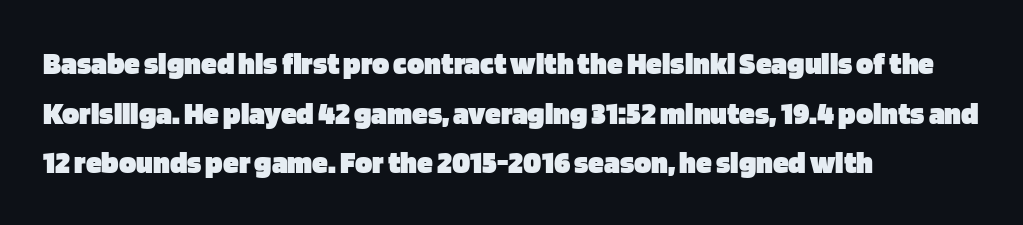
Q: Is the text bold? A: Yes.
Q: Is the text italic (slanted)? A: No, it is upright.
Q: Is the typeface a serif or a sans-serif typeface? A: Sans-serif.
Q: Is the text underlined? A: No.
Q: How is the paragraph aligned? A: Left-aligned.
Q: Is the spacing between letters normal or unusually wide? A: Normal.
Q: Is the spacing between lines tight, normal or loose? A: Normal.
Q: Width (condensed, normal, or wide)? A: Normal.
Q: Stroke contrast? A: Low.
Q: x-height? A: Large.
Q: Monospaced? A: No.
